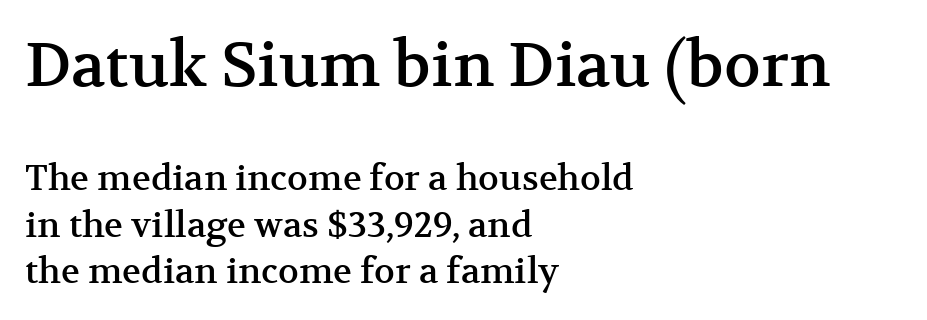
Every row of glyphs begins at an identical x-position on the left. Font category for this specimen: serif. Lines of text with bare space underneath. Look at the glyph heights: the upper group is clearly the bigger setting. Horizontal bands of white between lines are of average thickness.
